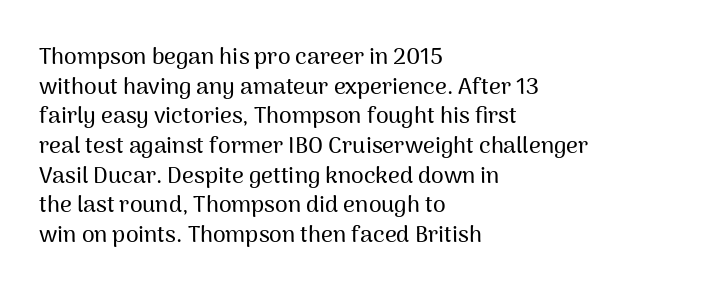
The image shows 23 px text type, upright; set left-aligned, normal line spacing (1.29x), normal letter spacing, not underlined.
